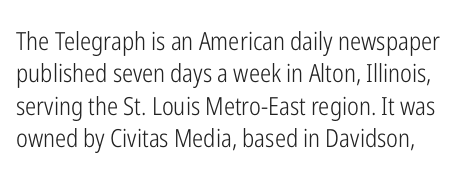
{"italic": "no", "bold": "no", "underline": "no", "line_spacing": "normal", "line_spacing_ratio": 1.3, "letter_spacing": "normal", "letter_spacing_em": 0.0, "glyph_px": 25}
